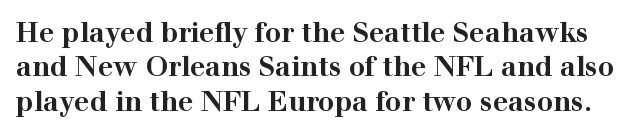
The image shows 27 px bold type, upright; set normal line spacing (1.27x), normal letter spacing, not underlined.
